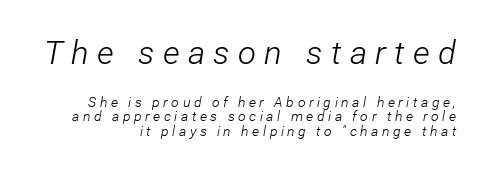
The rendering shrinks the type as you move from the upper chunk to the lower. Reading down the block, your eye finds every line finishing at a fixed right position. You could not count columns in this text — the font is proportionally spaced. A bare baseline throughout the passage. The text carries the slant typical of an italic or oblique font. The designer dialed line spacing down below the default.
